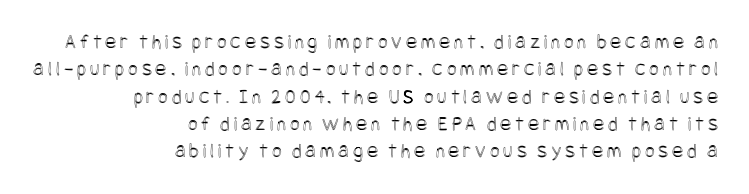
Q: Is the text italic (slanted)? A: No, it is upright.
Q: Is the text underlined? A: No.
Q: How is the paragraph aligned? A: Right-aligned.
Q: Is the spacing between lines tight, normal or loose? A: Normal.
